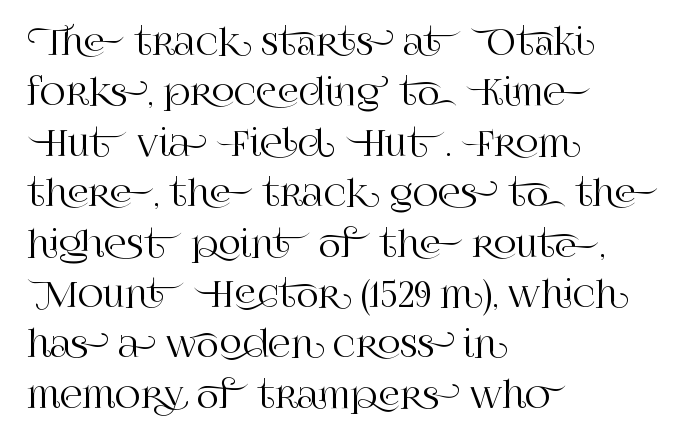
In terms of posture, this sample is upright. A clean baseline with only descenders dipping below it. What kind of face is this? One with serifs. A typesetter would call this leading conventional body-copy spacing. The line texture is even and compact thanks to regular tracking.
